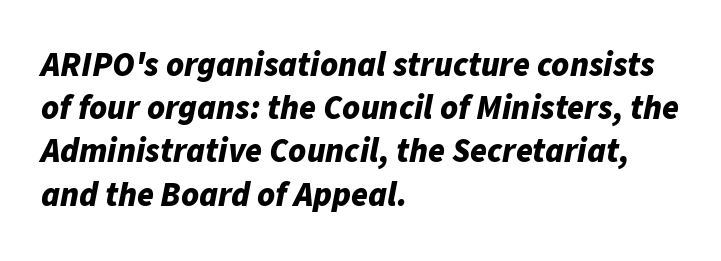
The image shows 34 px bold type, italic (leaning right); set left-aligned, normal line spacing (1.27x), normal letter spacing, not underlined; low stroke contrast and a medium x-height.
